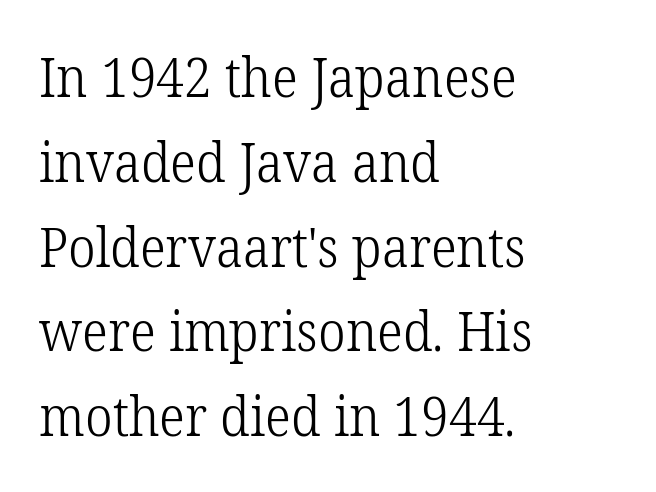
The image shows 54 px light serif type, upright; set left-aligned, normal line spacing (1.57x), normal letter spacing, not underlined; low stroke contrast and a medium x-height.
